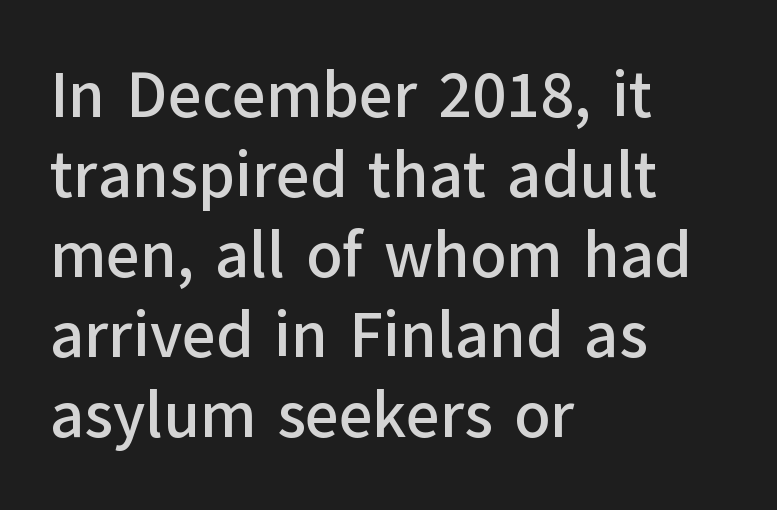
Look at the bottom of the vertical strokes: they stop flat, with no serifs. What stands out about the letter spacing? Nothing — it is the standard amount. Proportional: the letters do not fall into vertical columns. Posture: vertical. The area under the type is left untouched. This rendering uses left alignment, leaving the right contour irregular.
